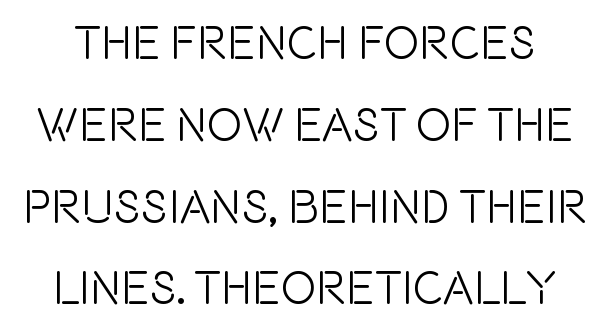
{"serif": "no", "italic": "no", "width": "condensed", "x_height": "large", "monospaced": "no", "underline": "no", "line_spacing_ratio": 1.74, "letter_spacing": "normal", "letter_spacing_em": 0.0, "glyph_px": 47}
